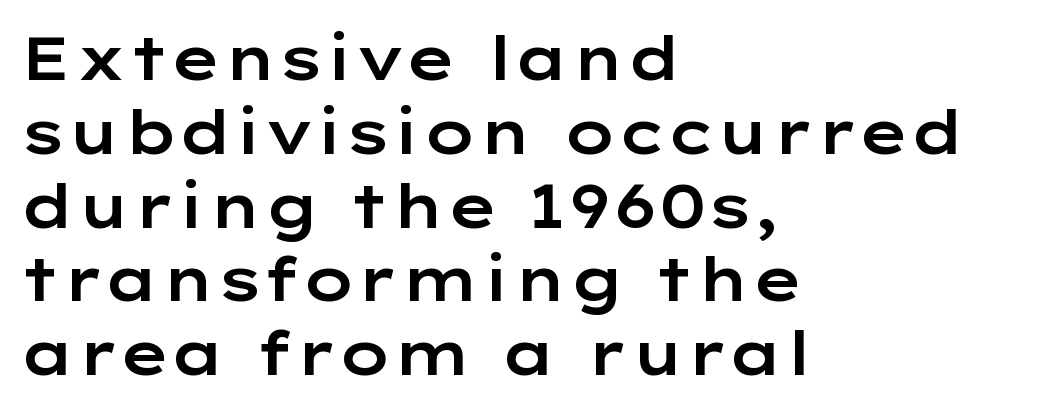
The characters display no serif detailing; their extremities are plain. The gaps between neighbouring characters are ordinary and unremarkable. The foot of each line stays bare and open. Posture: straight, roman, zero tilt. If you drew a ruler down the left edge, every line would touch it.
